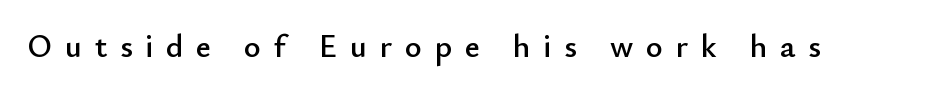
The image shows 32 px sans-serif type, upright; set unusually wide letter spacing (+0.4 em), not underlined; low stroke contrast and a small x-height.
